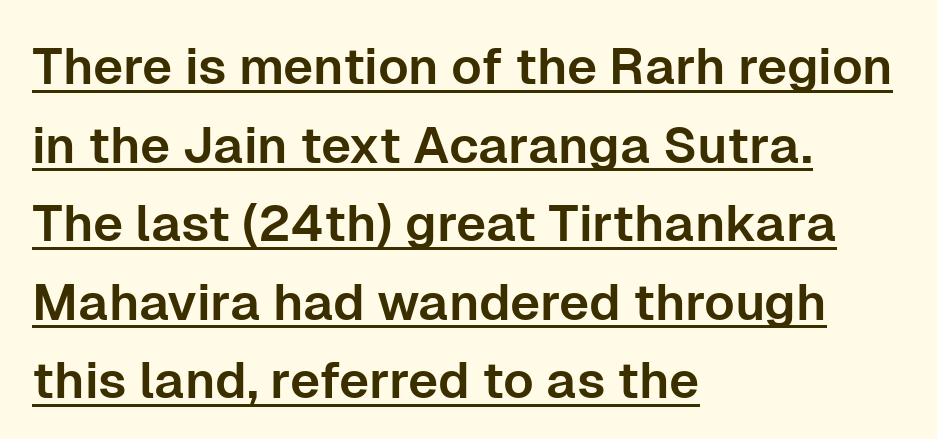
Q: Is the text italic (slanted)? A: No, it is upright.
Q: Is the typeface a serif or a sans-serif typeface? A: Sans-serif.
Q: Is the text underlined? A: Yes.
Q: How is the paragraph aligned? A: Left-aligned.
Q: Is the spacing between letters normal or unusually wide? A: Normal.
Q: Is the spacing between lines tight, normal or loose? A: Normal.
Q: Width (condensed, normal, or wide)? A: Normal.
Q: Stroke contrast? A: Low.
Q: x-height? A: Medium.
Q: Monospaced? A: No.
